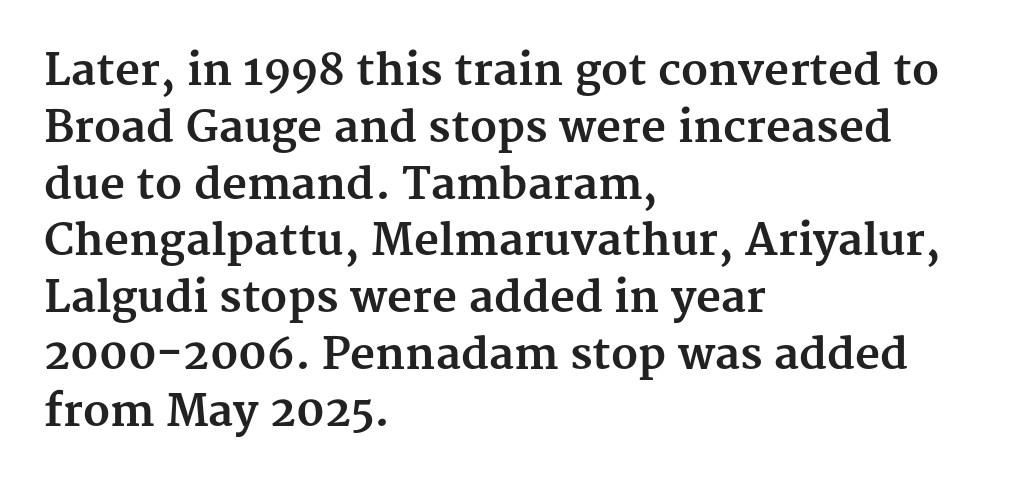
Q: Is the text bold? A: Yes.
Q: Is the text italic (slanted)? A: No, it is upright.
Q: Is the typeface a serif or a sans-serif typeface? A: Serif.
Q: Is the text underlined? A: No.
Q: How is the paragraph aligned? A: Left-aligned.
Q: Is the spacing between letters normal or unusually wide? A: Normal.
Q: Is the spacing between lines tight, normal or loose? A: Normal.
Q: Width (condensed, normal, or wide)? A: Normal.
Q: Stroke contrast? A: Medium.
Q: x-height? A: Medium.
Q: Monospaced? A: No.
